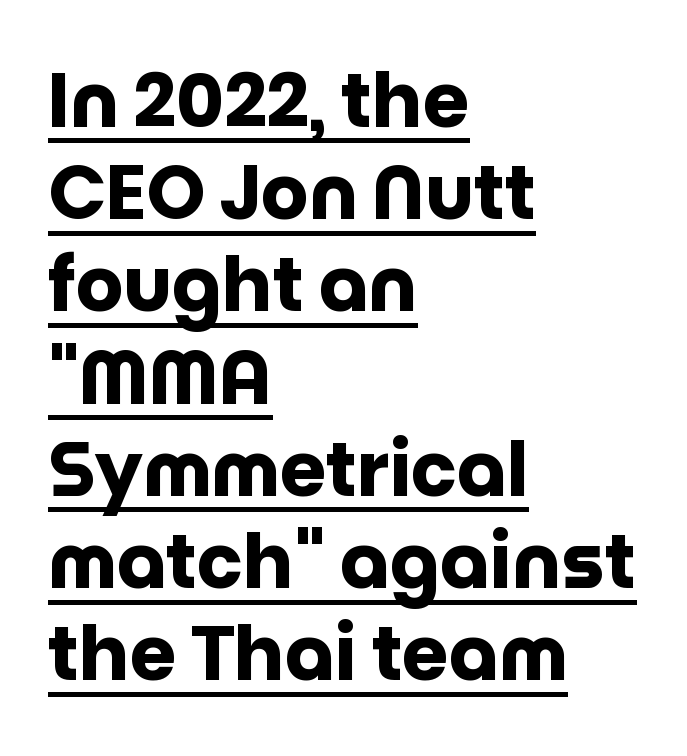
How are the letters spaced? Ordinarily, with no added tracking. The passage shown is typed in a proportional face where columns would drift. The text was rendered using a sans face with plain stroke endings. The lines are quadded left. The rendered words wear a rule along their underside. Style check: upright.
